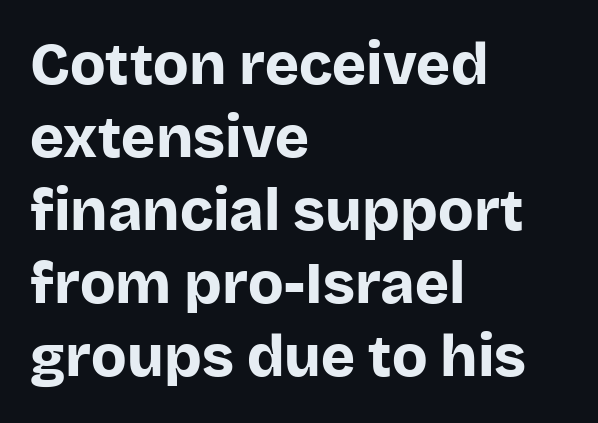
The image shows 58 px bold sans-serif type, upright; set left-aligned, normal line spacing (1.26x), normal letter spacing, not underlined; low stroke contrast and a large x-height.
